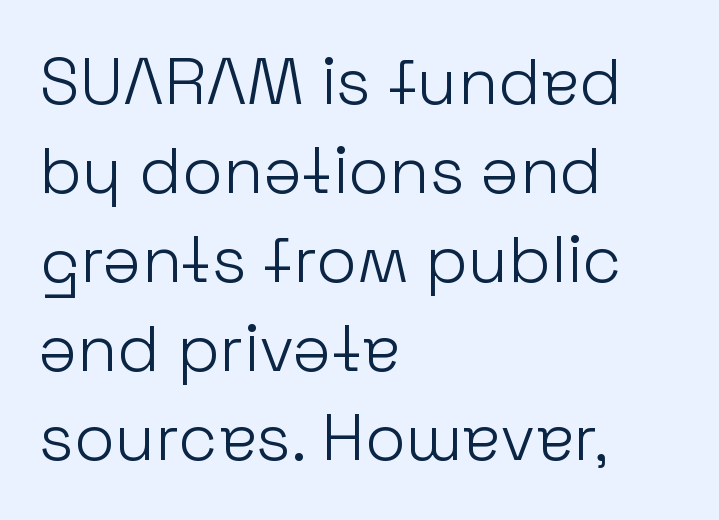
The image shows 66 px light sans-serif type, upright; set left-aligned, normal line spacing (1.35x), normal letter spacing, not underlined; low stroke contrast and a medium x-height.
